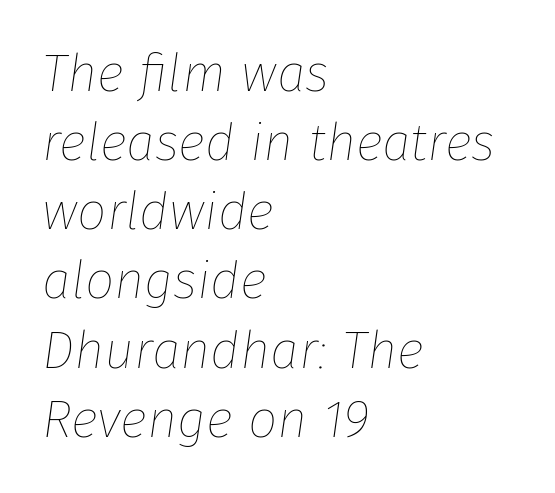
This sample is left-justified, so line endings fall wherever the words run out. Only glyphs here, with clear space below each row. Bold? No — there's no thickening of the strokes. Inter-character spacing is left at the font's built-in metrics. The typography opts for an oblique posture over an upright one.
